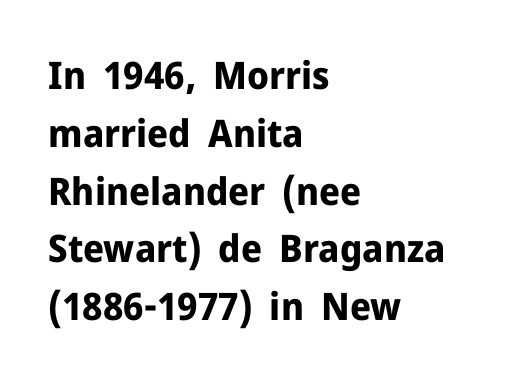
Alignment: flush left. Rule under the text: the space is simply empty. In terms of weight, the rendering is a true, heavy bold. Character widths vary here, with narrow letters taking less room than wide ones. Quick note: interline space is typical. Is there any slant? The stems are plumb.
